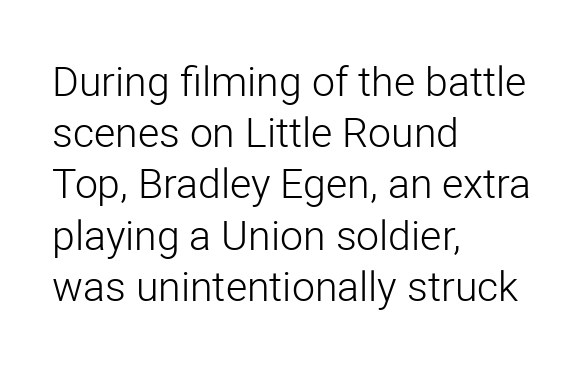
Q: Is the text bold? A: No.
Q: Is the text italic (slanted)? A: No, it is upright.
Q: Is the typeface a serif or a sans-serif typeface? A: Sans-serif.
Q: Is the text underlined? A: No.
Q: How is the paragraph aligned? A: Left-aligned.
Q: Is the spacing between letters normal or unusually wide? A: Normal.
Q: Is the spacing between lines tight, normal or loose? A: Normal.
Q: Width (condensed, normal, or wide)? A: Normal.
Q: Stroke contrast? A: Low.
Q: x-height? A: Medium.
Q: Monospaced? A: No.
